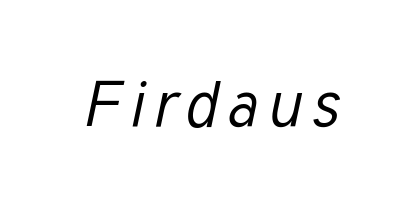
Q: Is the text bold? A: No.
Q: Is the text italic (slanted)? A: Yes, it leans right by about 12 degrees.
Q: Is the text underlined? A: No.
Q: Width (condensed, normal, or wide)? A: Condensed.
Q: Stroke contrast? A: Low.
Q: x-height? A: Medium.
Q: Monospaced? A: No.
